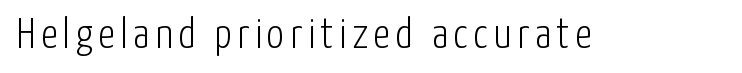
Spacing verdict: proportional, widths tailored to each character. Upright lettering throughout. The specimen omits any rule beneath the text block's lines. Each letter's strokes conclude bluntly, with no projecting serifs.
